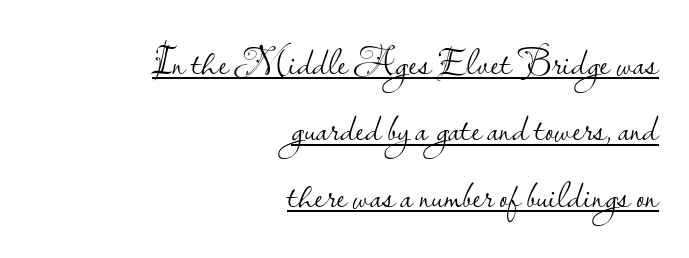
{"serif": "no", "bold": "no", "weight": "light", "width": "normal", "stroke_contrast": "low", "x_height": "small", "monospaced": "no", "underline": "yes", "align": "right", "line_spacing": "normal", "line_spacing_ratio": 1.7, "letter_spacing": "normal", "letter_spacing_em": 0.0, "glyph_px": 39}
